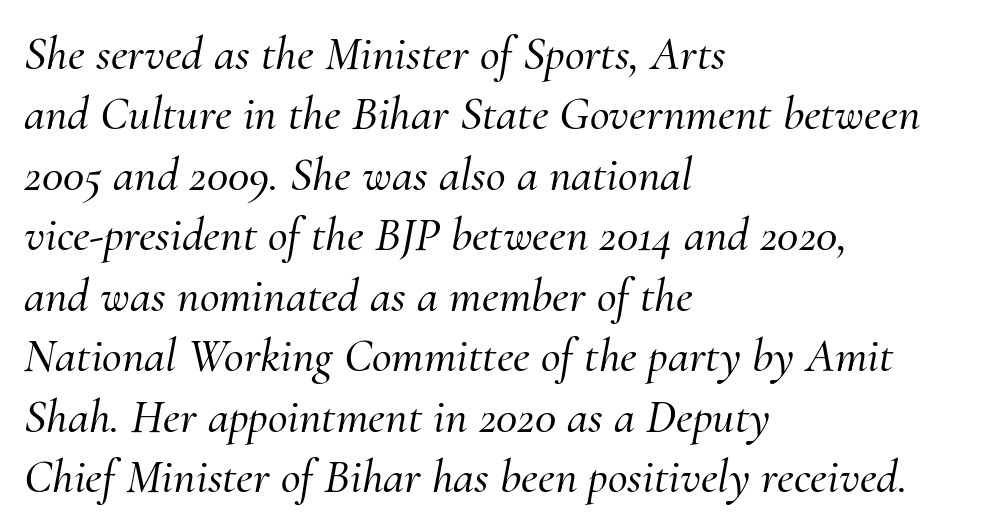
Students, note that the glyphs here touch the page at normal intervals. The passage shown is typed in a proportional face where columns would drift. The rendering uses a moderate line-height, typical for paragraphs. The characters display serif detailing at their extremities.
